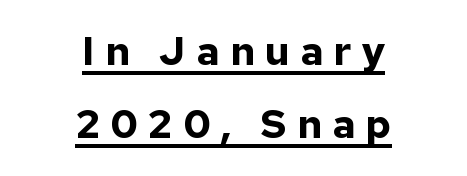
On the weight axis this lands at bold, roughly 700. Honestly, the letter spacing is so wide it's the main thing you notice. The paragraph has two soft edges and a firm central axis. Notice how a bar underscores the lettering throughout.
